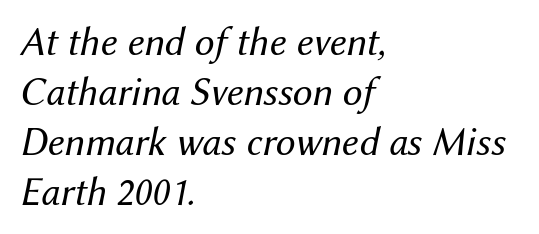
The image shows 40 px regular-weight type, italic (leaning right); set left-aligned, normal line spacing (1.25x), normal letter spacing, not underlined; medium stroke contrast and a medium x-height.
